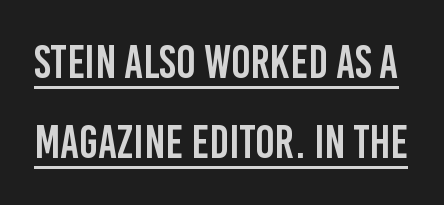
Q: Is the text italic (slanted)? A: No, it is upright.
Q: Is the typeface a serif or a sans-serif typeface? A: Sans-serif.
Q: Is the text underlined? A: Yes.
Q: Is the spacing between letters normal or unusually wide? A: Normal.
Q: Width (condensed, normal, or wide)? A: Condensed.
Q: Stroke contrast? A: Low.
Q: x-height? A: Large.
Q: Monospaced? A: No.
